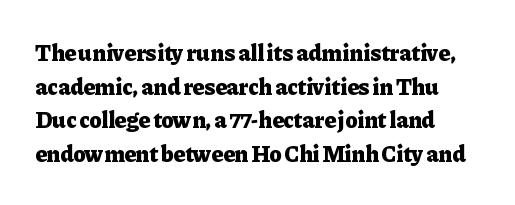
Each line starts at the same left margin while the right side varies. One glance says typical: line gaps are just what's usual. Nope, not italic — everything's standing straight. Plenty of ink on the page — the face is bold.
